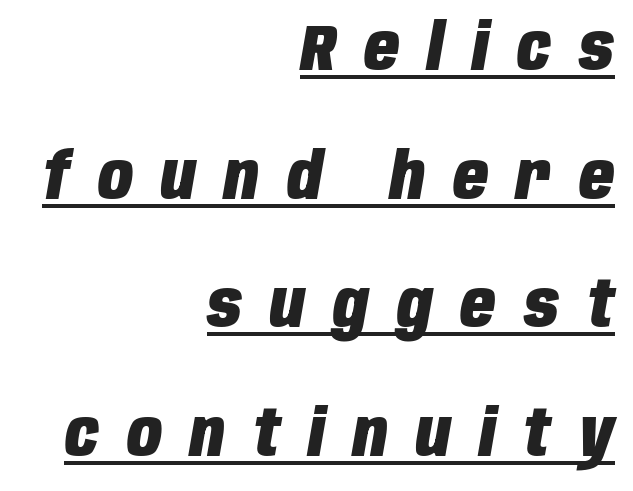
The image shows 64 px heavy, condensed type, italic (leaning right); set right-aligned, loose line spacing (2.01x), unusually wide letter spacing (+0.44 em), underlined; low stroke contrast and a large x-height.
